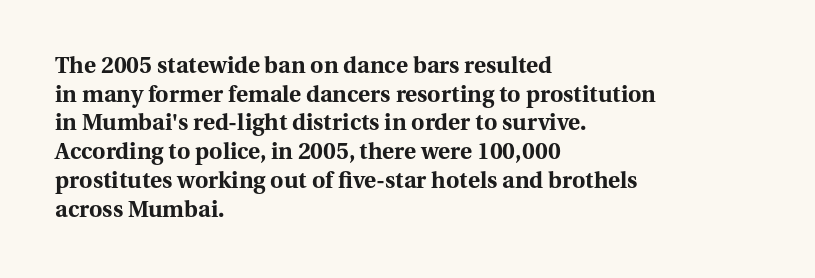
{"italic": "no", "bold": "yes", "underline": "no", "align": "left", "line_spacing": "normal", "line_spacing_ratio": 1.25, "letter_spacing": "normal", "letter_spacing_em": 0.0, "glyph_px": 23}
